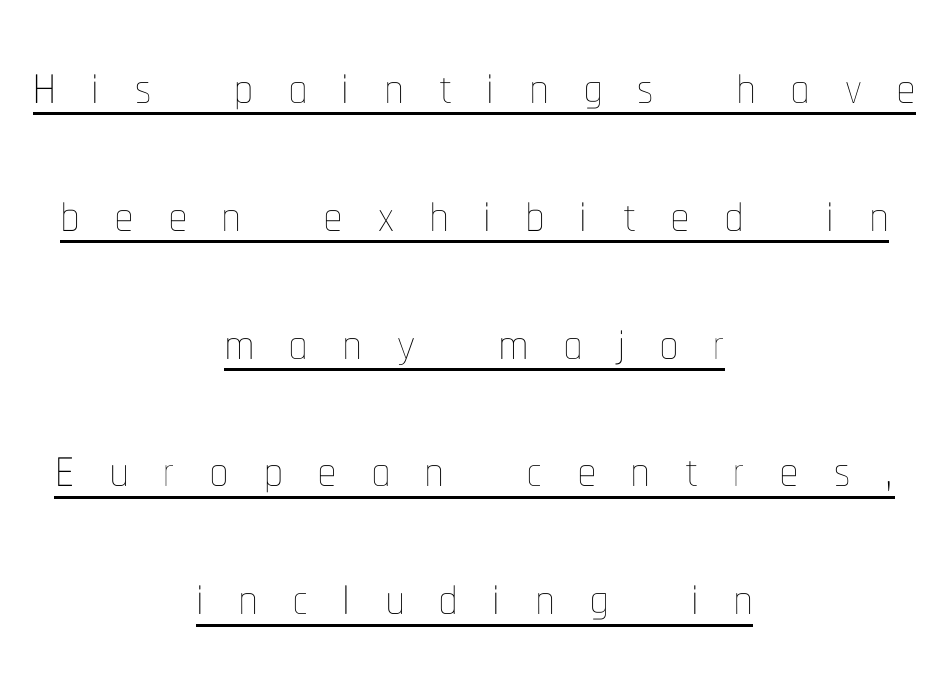
Q: Is the text bold? A: No.
Q: Is the text italic (slanted)? A: No, it is upright.
Q: Is the text underlined? A: Yes.
Q: How is the paragraph aligned? A: Centered.
Q: Is the spacing between letters normal or unusually wide? A: Unusually wide.
Q: Width (condensed, normal, or wide)? A: Condensed.
Q: Stroke contrast? A: Low.
Q: x-height? A: Medium.
Q: Monospaced? A: No.
